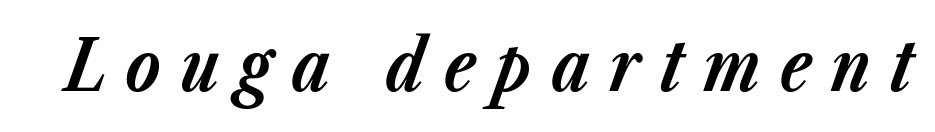
Q: Is the text bold? A: Yes.
Q: Is the text italic (slanted)? A: Yes, it leans right by about 23 degrees.
Q: Is the text underlined? A: No.
Q: Is the spacing between letters normal or unusually wide? A: Unusually wide.
Q: Width (condensed, normal, or wide)? A: Normal.
Q: Stroke contrast? A: Low.
Q: x-height? A: Medium.
Q: Monospaced? A: No.
